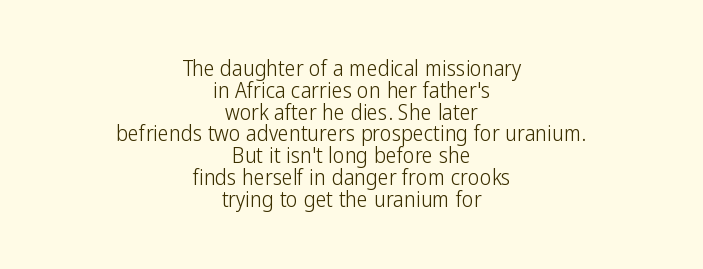
Bold? No — there's no thickening of the strokes. Closely set lines give the paragraph a compact silhouette. These lines keep a tight, regular rhythm from letter to letter. Ascenders rise straight up at ninety degrees. Every row of glyphs is offset so its center matches the block's center. Check the space under the baseline: it is left empty.
